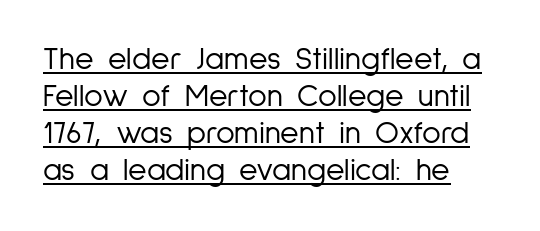
{"serif": "no", "italic": "no", "bold": "no", "weight": "light", "width": "condensed", "stroke_contrast": "low", "x_height": "medium", "monospaced": "no", "underline": "yes", "align": "left", "line_spacing_ratio": 1.16, "letter_spacing": "normal", "letter_spacing_em": 0.0, "glyph_px": 32}
